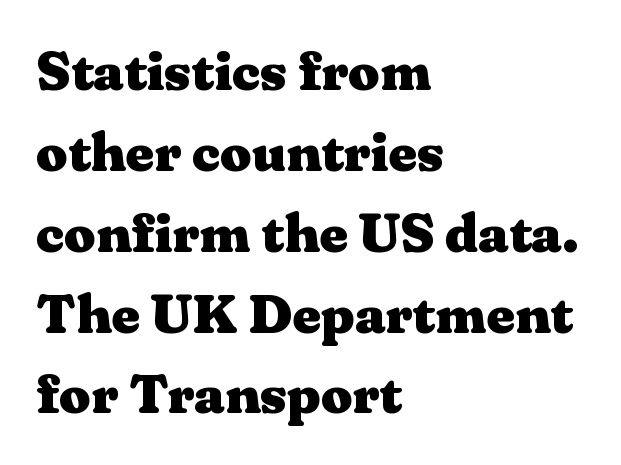
Typographic density is high because the face is bold. The rag falls on the right side of this text block. Whoever set this chose a conventional vertical rhythm. The passage shown is not underscored anywhere. A typesetter would label this face a serif.
